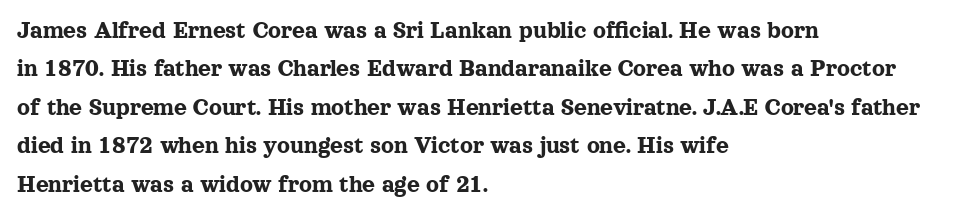
{"italic": "no", "underline": "no", "align": "left", "line_spacing": "normal", "line_spacing_ratio": 1.54, "letter_spacing": "normal", "letter_spacing_em": 0.0, "glyph_px": 25}
